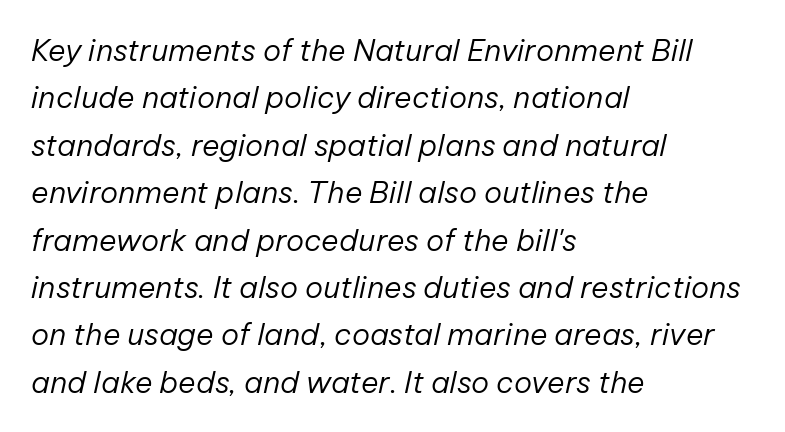
{"italic": "yes", "lean": "right", "slant_degrees": 12, "bold": "no", "weight": "regular", "width": "normal", "stroke_contrast": "low", "x_height": "medium", "monospaced": "no", "underline": "no", "align": "left", "line_spacing": "normal", "line_spacing_ratio": 1.58, "letter_spacing": "normal", "letter_spacing_em": 0.0, "glyph_px": 30}
